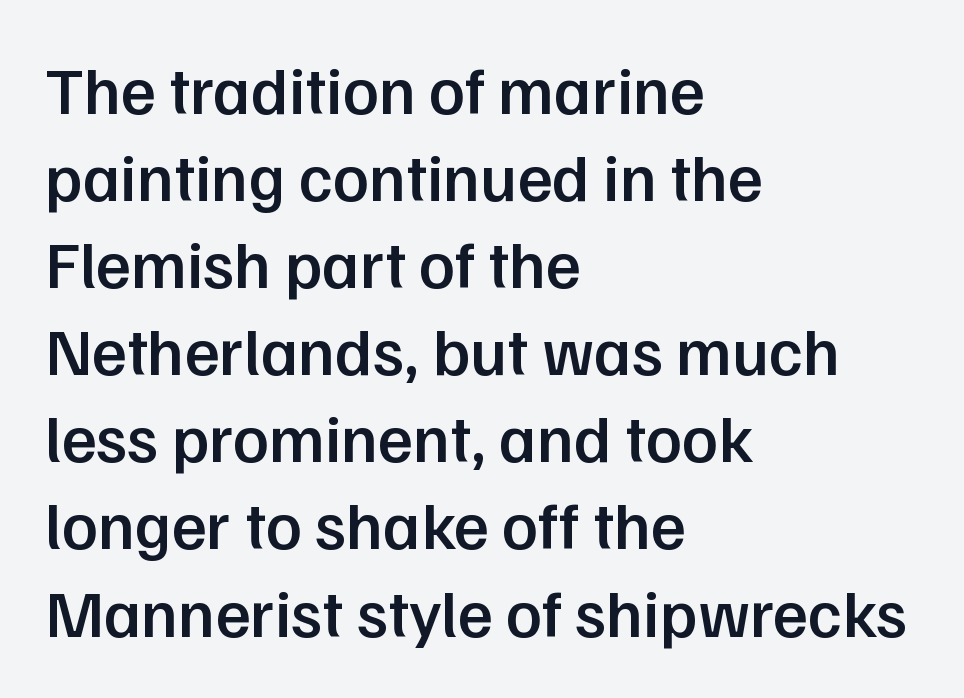
The image shows 67 px semibold sans-serif type, upright; set left-aligned, normal line spacing (1.3x), normal letter spacing, not underlined; low stroke contrast and a medium x-height.
